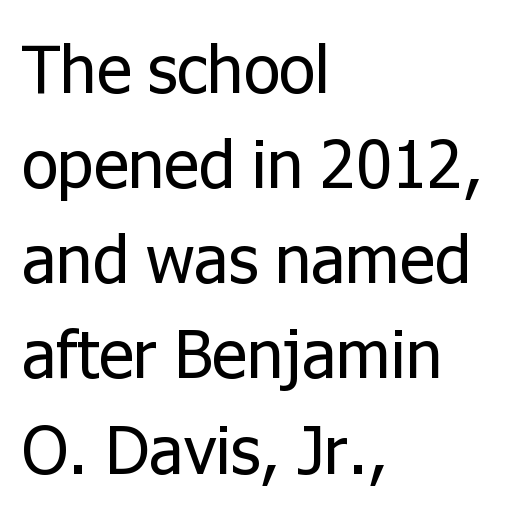
Q: Is the text bold? A: No.
Q: Is the text italic (slanted)? A: No, it is upright.
Q: Is the typeface a serif or a sans-serif typeface? A: Sans-serif.
Q: Is the text underlined? A: No.
Q: How is the paragraph aligned? A: Left-aligned.
Q: Is the spacing between letters normal or unusually wide? A: Normal.
Q: Is the spacing between lines tight, normal or loose? A: Normal.
Q: Width (condensed, normal, or wide)? A: Normal.
Q: Stroke contrast? A: Low.
Q: x-height? A: Medium.
Q: Monospaced? A: No.
